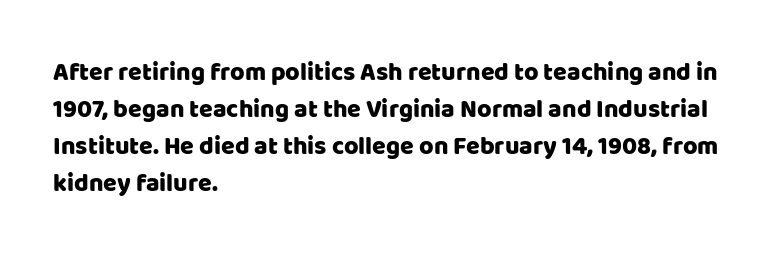
The space beneath each line is pristine and unruled. Compared with typical paragraphs, the rows here are spaced about the same. Notice how the passage keeps a crisp vertical edge on the left only. Short note: letters normally spaced.
